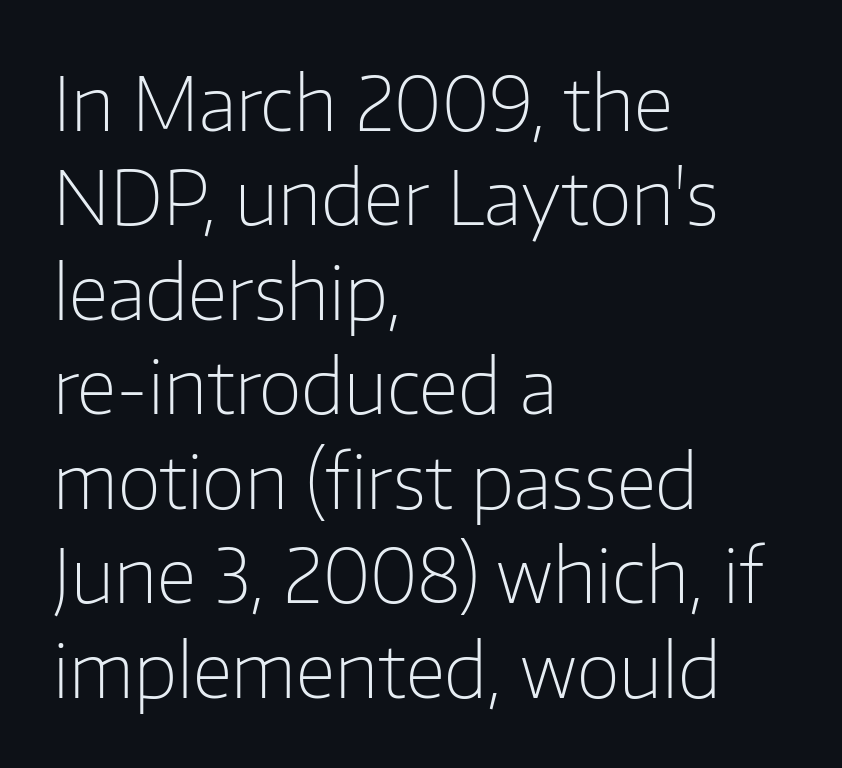
Q: Is the text bold? A: No.
Q: Is the text italic (slanted)? A: No, it is upright.
Q: Is the typeface a serif or a sans-serif typeface? A: Sans-serif.
Q: Is the text underlined? A: No.
Q: How is the paragraph aligned? A: Left-aligned.
Q: Is the spacing between letters normal or unusually wide? A: Normal.
Q: Is the spacing between lines tight, normal or loose? A: Normal.
Q: Width (condensed, normal, or wide)? A: Normal.
Q: Stroke contrast? A: Low.
Q: x-height? A: Medium.
Q: Monospaced? A: No.
